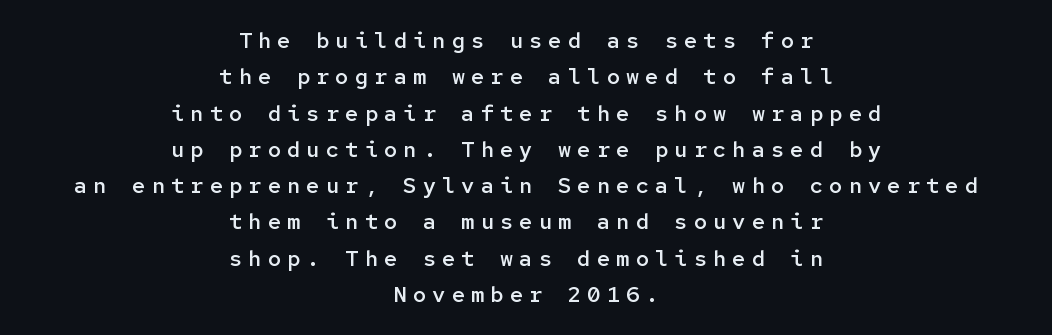
Caption: expanded tracking, letters set apart. The letters stand upright; this is a roman face. The compositor balanced each line on the midline. Typographic density is moderately raised because the face is semibold. One glance says typical: line gaps are just what's usual. Descenders hang freely into open space.
